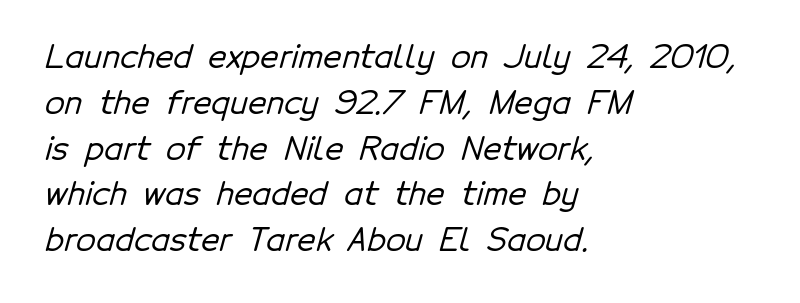
{"serif": "no", "width": "normal", "stroke_contrast": "low", "x_height": "medium", "monospaced": "no", "underline": "no", "align": "left", "line_spacing": "normal", "line_spacing_ratio": 1.43, "letter_spacing": "normal", "letter_spacing_em": 0.0, "glyph_px": 32}
